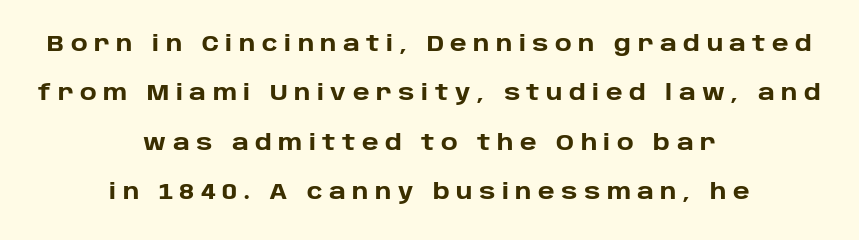
{"italic": "no", "bold": "yes", "underline": "no", "align": "center", "line_spacing": "loose", "line_spacing_ratio": 2.35, "letter_spacing": "wide", "letter_spacing_em": 0.31, "glyph_px": 21}
